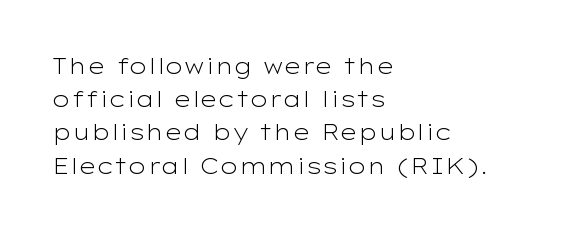
Q: Is the text bold? A: No.
Q: Is the text italic (slanted)? A: No, it is upright.
Q: Is the text underlined? A: No.
Q: How is the paragraph aligned? A: Left-aligned.
Q: Is the spacing between letters normal or unusually wide? A: Normal.
Q: Is the spacing between lines tight, normal or loose? A: Normal.
